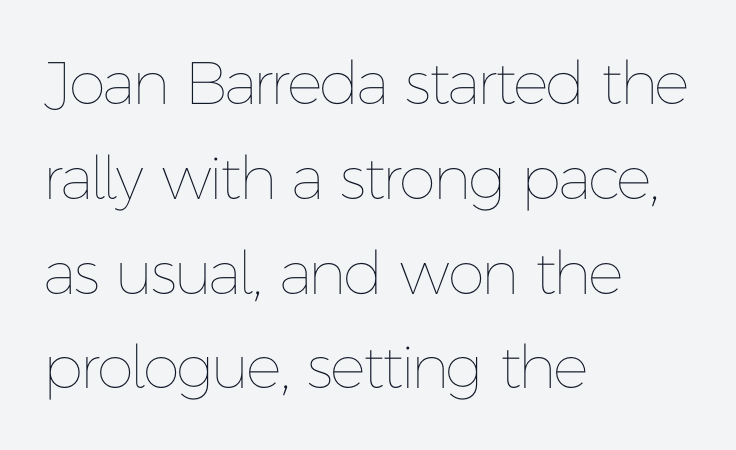
Stems and bowls with no extra thickness — not bold. Which margin do the lines hug? The left one — the right edge is uneven. Is this a fixed-width face? No — the glyphs have proportional, varying widths. Horizontal bands of white between lines are of average thickness. Caption: standard tracking, unaltered. The lettering holds an erect, upright posture throughout.
